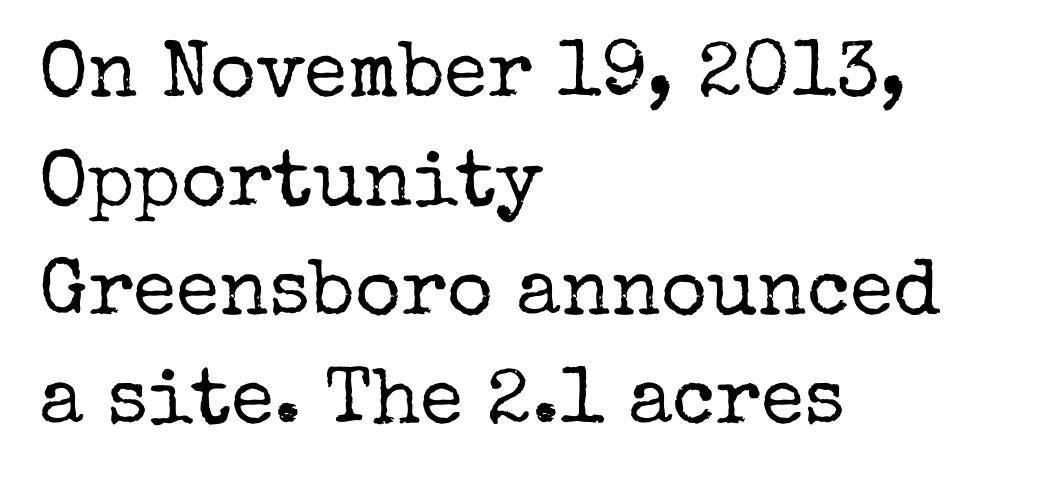
Stroke thickness stays within the range of a standard reading face or lighter. One glance says typical: line gaps are just what's usual. The area under the type is left untouched. Varying glyph widths throughout — classic text-font behaviour. Examine the stroke ends and you'll spot serifs.
